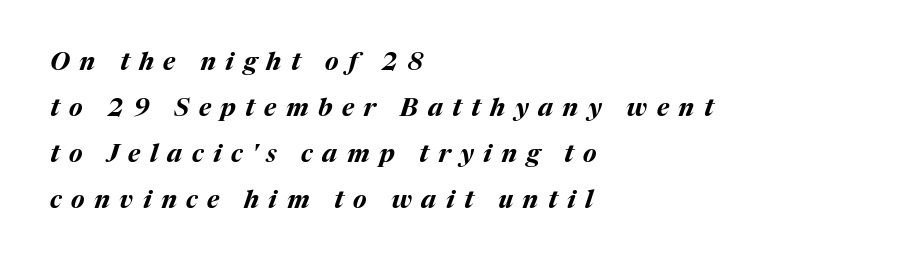
Q: Is the text bold? A: Yes.
Q: Is the text italic (slanted)? A: Yes, it leans right by about 17 degrees.
Q: Is the text underlined? A: No.
Q: How is the paragraph aligned? A: Left-aligned.
Q: Is the spacing between letters normal or unusually wide? A: Unusually wide.
